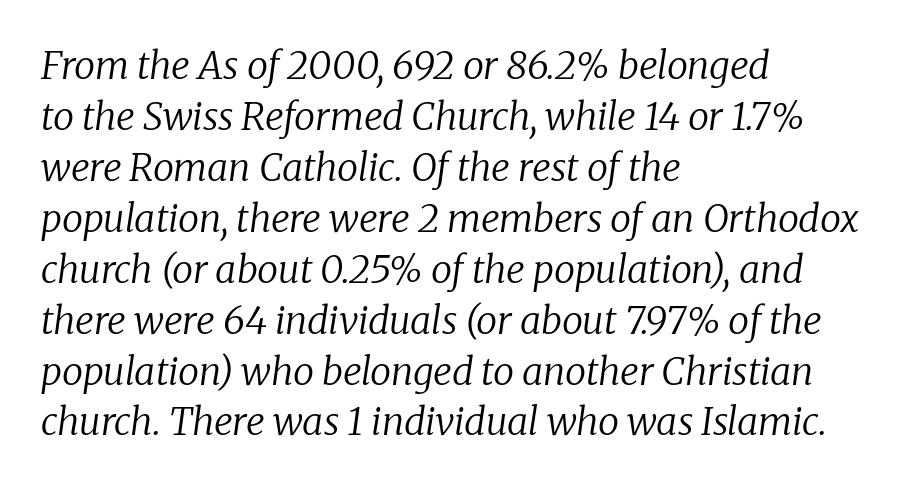
The image shows 38 px regular-weight serif type, italic (leaning right); set left-aligned, normal line spacing (1.34x), normal letter spacing, not underlined; low stroke contrast and a medium x-height.
